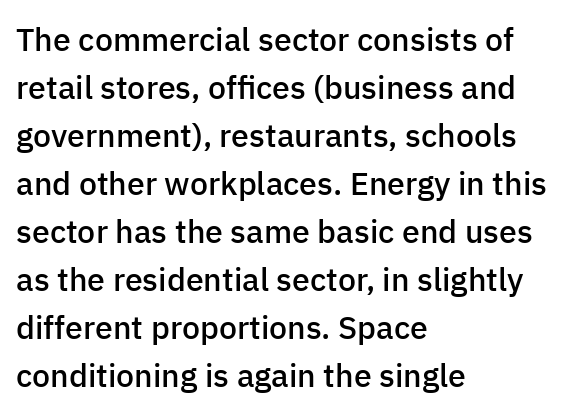
{"serif": "no", "italic": "no", "bold": "semi", "weight": "semibold", "width": "normal", "stroke_contrast": "low", "x_height": "medium", "monospaced": "no", "underline": "no", "align": "left", "line_spacing": "normal", "line_spacing_ratio": 1.5, "letter_spacing": "normal", "letter_spacing_em": 0.0, "glyph_px": 32}
